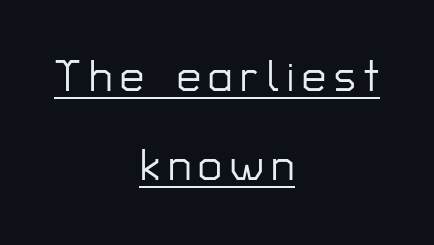
Q: Is the text italic (slanted)? A: No, it is upright.
Q: Is the typeface a serif or a sans-serif typeface? A: Sans-serif.
Q: Is the text underlined? A: Yes.
Q: How is the paragraph aligned? A: Centered.
Q: Is the spacing between lines tight, normal or loose? A: Loose.
Q: Width (condensed, normal, or wide)? A: Normal.
Q: Stroke contrast? A: Low.
Q: x-height? A: Medium.
Q: Monospaced? A: No.
